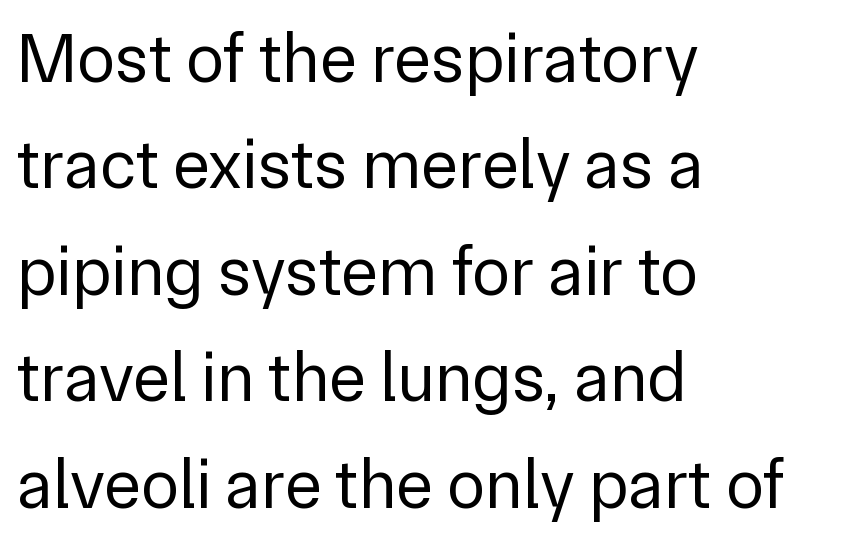
Notice how the passage keeps a crisp vertical edge on the left only. Rows of type keep a routine distance in the vertical direction. There is no visible air inserted between adjacent glyphs. This is not heavy type; no bold has been used. The words here are not underlined.
